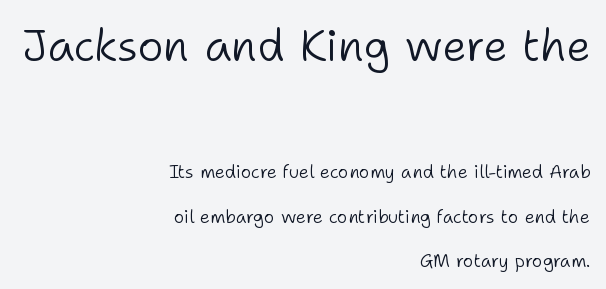
The image shows 44 px light sans-serif type, upright; set right-aligned, loose line spacing (2.46x), normal letter spacing, not underlined; the first (top) block is 2.44x larger; low stroke contrast and a medium x-height.
